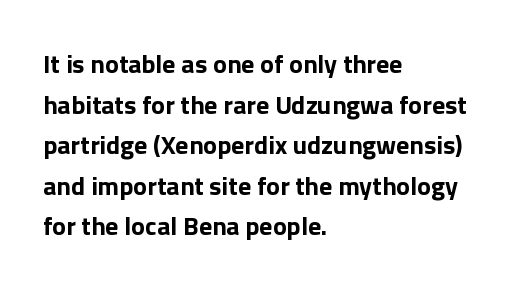
Students, note that the glyphs here touch the page at normal intervals. Lines of text with bare space underneath. Short and long lines alike share a common starting point at left. The font's upright variant was chosen for this text.
